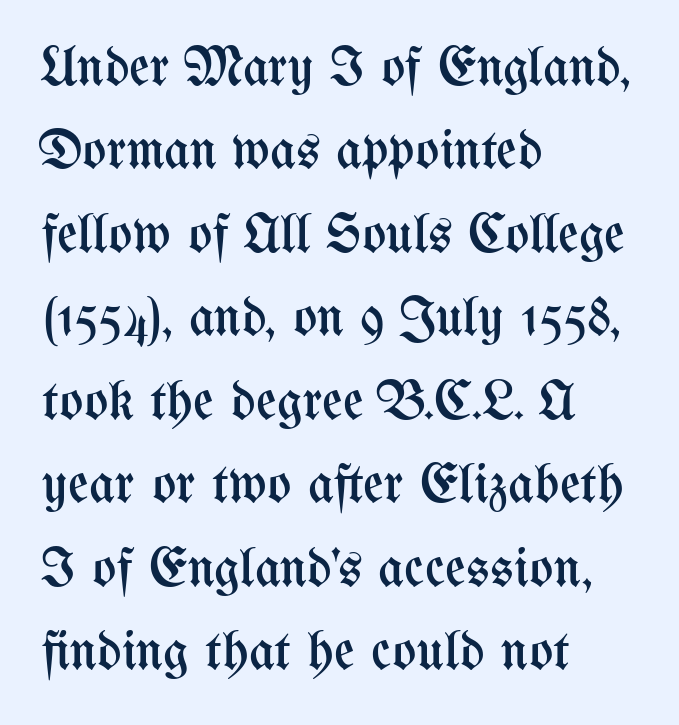
The glyphs are unaccompanied by any horizontal stroke below them. Notice how the passage keeps a crisp vertical edge on the left only. Posture: straight, roman, zero tilt. The rendering keeps characters at their native spacing. Is there much room between lines? A standard amount, neither cramped nor airy.
